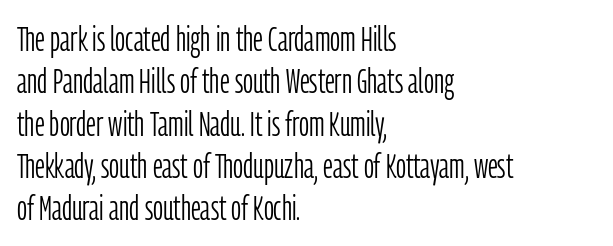
Q: Is the text bold? A: No.
Q: Is the text italic (slanted)? A: No, it is upright.
Q: Is the typeface a serif or a sans-serif typeface? A: Sans-serif.
Q: Is the text underlined? A: No.
Q: How is the paragraph aligned? A: Left-aligned.
Q: Is the spacing between letters normal or unusually wide? A: Normal.
Q: Width (condensed, normal, or wide)? A: Condensed.
Q: Stroke contrast? A: Low.
Q: x-height? A: Medium.
Q: Monospaced? A: No.
